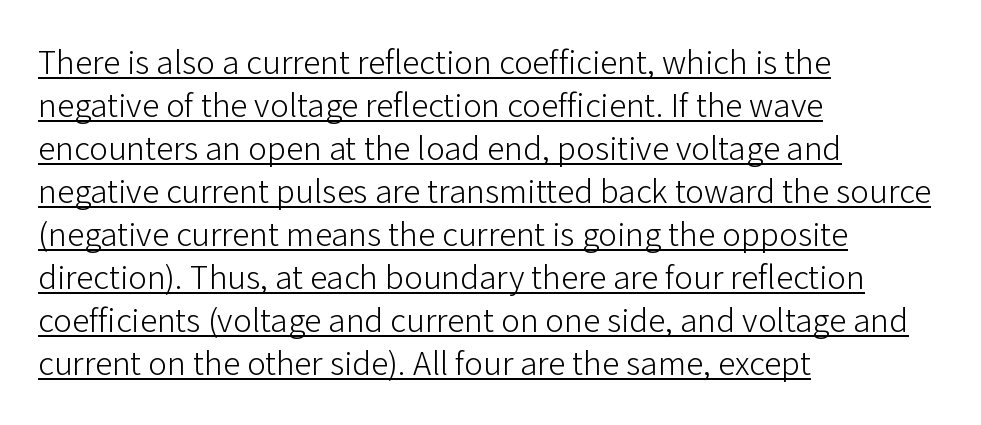
{"serif": "no", "italic": "no", "bold": "no", "weight": "light", "width": "normal", "stroke_contrast": "low", "x_height": "medium", "monospaced": "no", "underline": "yes", "align": "left", "line_spacing_ratio": 1.23, "letter_spacing": "normal", "letter_spacing_em": 0.0, "glyph_px": 35}
